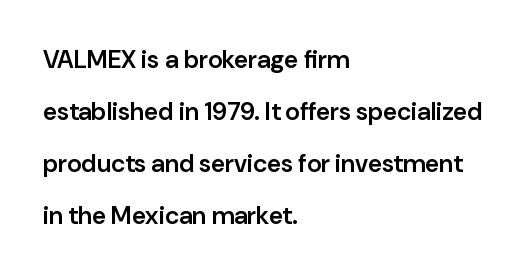
The image shows 25 px text type, upright; set left-aligned, loose line spacing (2.08x), normal letter spacing, not underlined.
